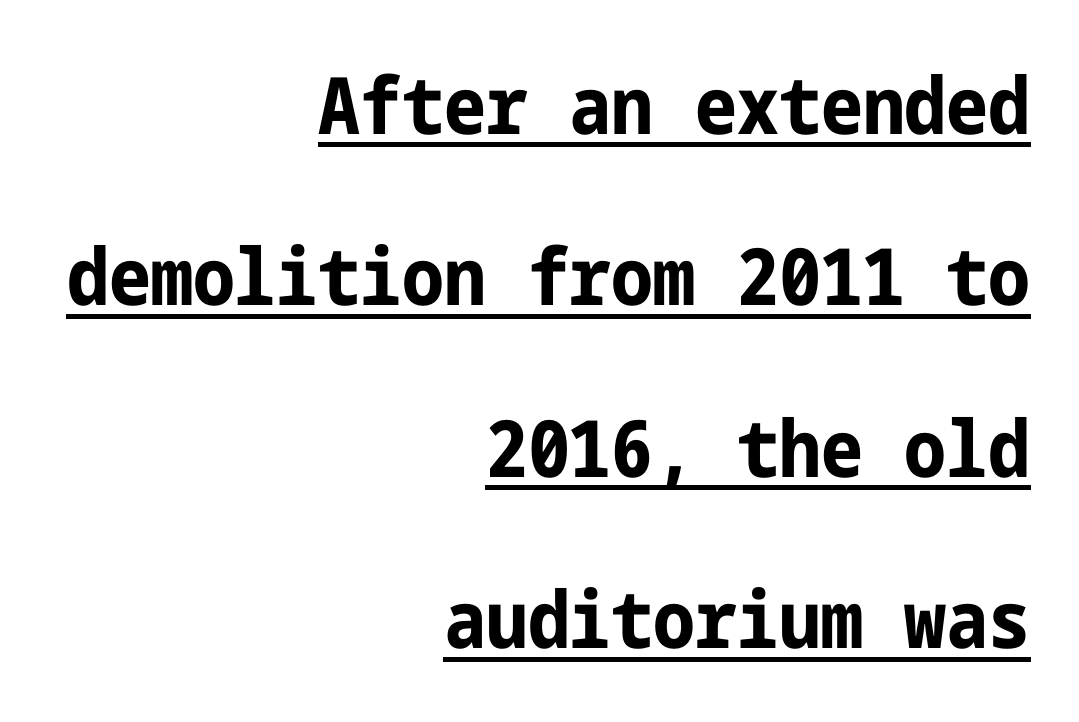
Q: Is the text bold? A: Yes.
Q: Is the text italic (slanted)? A: No, it is upright.
Q: Is the typeface a serif or a sans-serif typeface? A: Sans-serif.
Q: Is the text underlined? A: Yes.
Q: How is the paragraph aligned? A: Right-aligned.
Q: Is the spacing between letters normal or unusually wide? A: Normal.
Q: Is the spacing between lines tight, normal or loose? A: Loose.
Q: Width (condensed, normal, or wide)? A: Condensed.
Q: Stroke contrast? A: Low.
Q: x-height? A: Medium.
